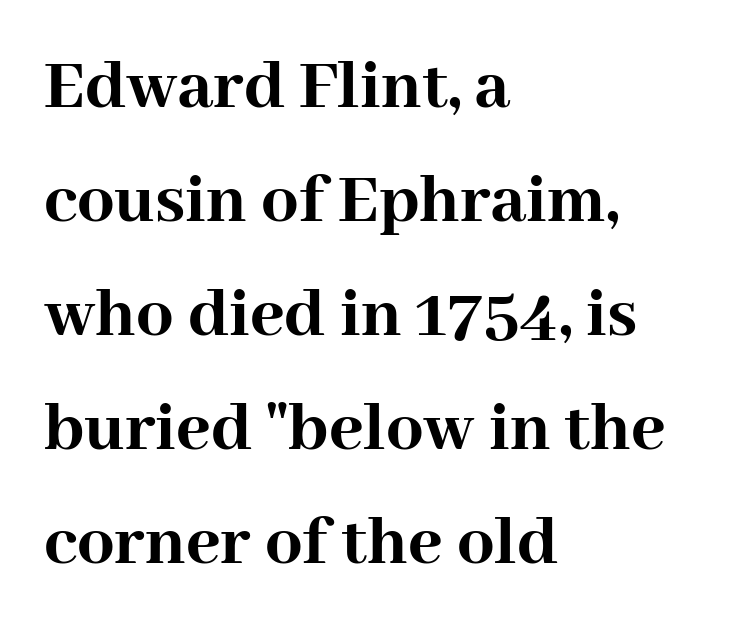
Examine the stroke ends and you'll spot serifs. Each row of text sits above clean, open space. The strokes are fattened all the way to bold. Compared with typical paragraphs, the rows here are spaced about the same. You could call the tracking neutral — neither tight nor loose.
